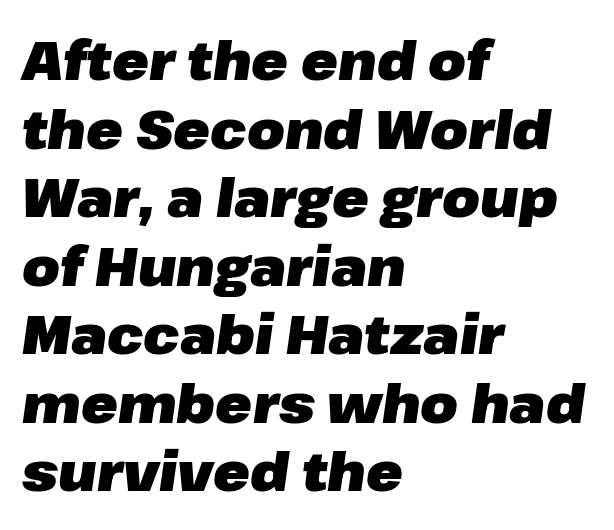
Q: Is the text bold? A: Yes.
Q: Is the text italic (slanted)? A: Yes, it leans right by about 8 degrees.
Q: Is the text underlined? A: No.
Q: How is the paragraph aligned? A: Left-aligned.
Q: Is the spacing between letters normal or unusually wide? A: Normal.
Q: Is the spacing between lines tight, normal or loose? A: Normal.
Q: Width (condensed, normal, or wide)? A: Normal.
Q: Stroke contrast? A: Low.
Q: x-height? A: Medium.
Q: Monospaced? A: No.
